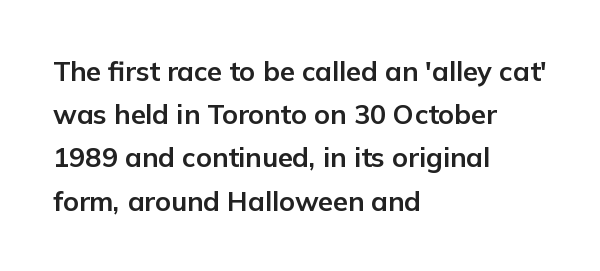
Q: Is the text bold? A: Yes.
Q: Is the text italic (slanted)? A: No, it is upright.
Q: Is the text underlined? A: No.
Q: How is the paragraph aligned? A: Left-aligned.
Q: Is the spacing between letters normal or unusually wide? A: Normal.
Q: Is the spacing between lines tight, normal or loose? A: Normal.
